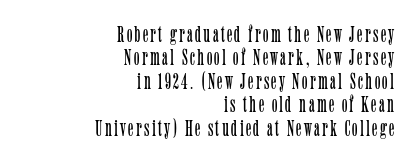
Q: Is the text bold? A: No.
Q: Is the text italic (slanted)? A: No, it is upright.
Q: Is the text underlined? A: No.
Q: How is the paragraph aligned? A: Right-aligned.
Q: Is the spacing between lines tight, normal or loose? A: Tight.
